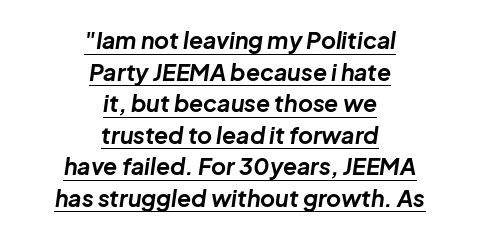
Baseline-to-baseline distance is the conventional proportion of letter height. In terms of posture, this sample is oblique. Line starts and ends both wander, symmetrically. This sample carries an underscore along the baseline area. Caption: bold face, heavy strokes. Compared with typical body copy, the letter spacing here is the same.
